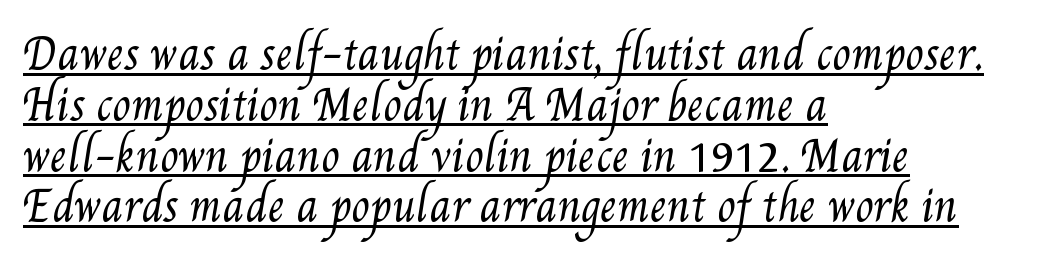
Is the stroke heavy? The answer is a plain regular-or-lighter. Do the characters align in a grid? No, the font is proportional. Which margin do the lines hug? The left one — the right edge is uneven. The face used here is rendered with its standard letterfit.
